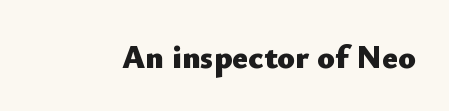
You could not count columns in this text — the font is proportionally spaced. The gaps between neighbouring characters are ordinary and unremarkable. This is roman type, the default non-slanted kind. Underlining? Definitely not there. The font is running at its bold setting.
